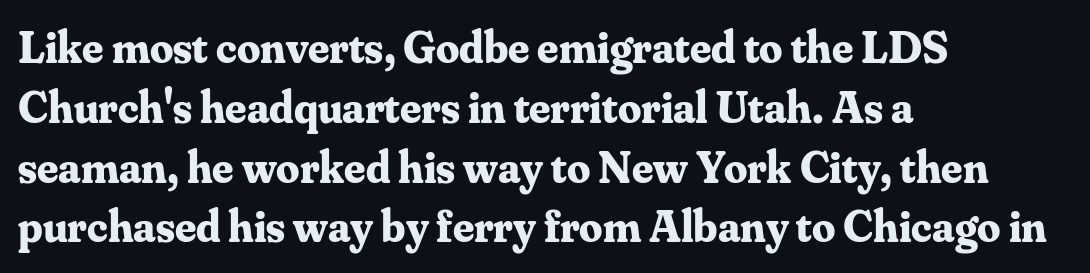
{"serif": "yes", "italic": "no", "bold": "yes", "weight": "bold", "width": "normal", "stroke_contrast": "medium", "x_height": "small", "monospaced": "no", "underline": "no", "align": "left", "line_spacing": "normal", "line_spacing_ratio": 1.3, "letter_spacing": "normal", "letter_spacing_em": 0.0, "glyph_px": 46}
